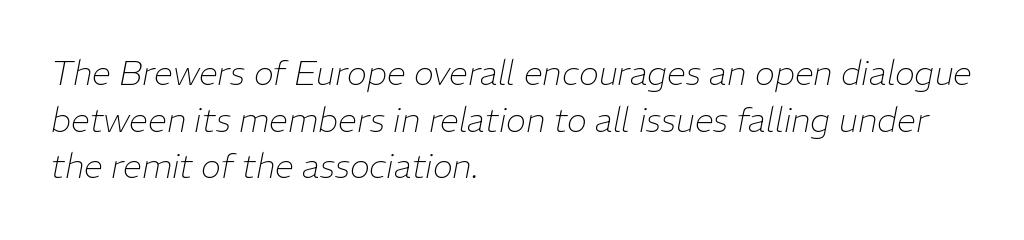
Q: Is the text bold? A: No.
Q: Is the text italic (slanted)? A: Yes, it leans right by about 11 degrees.
Q: Is the text underlined? A: No.
Q: How is the paragraph aligned? A: Left-aligned.
Q: Is the spacing between letters normal or unusually wide? A: Normal.
Q: Is the spacing between lines tight, normal or loose? A: Normal.
Q: Width (condensed, normal, or wide)? A: Normal.
Q: Stroke contrast? A: Low.
Q: x-height? A: Medium.
Q: Monospaced? A: No.
